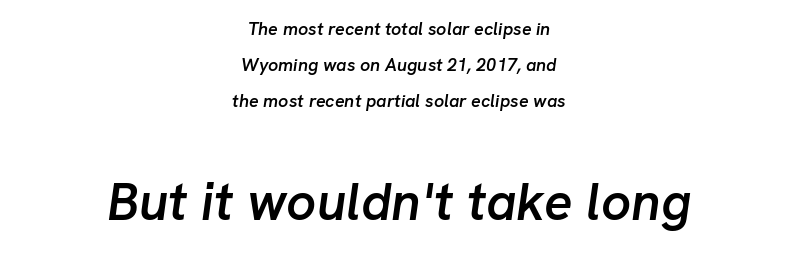
The face used here appears at its bigger size in the lower chunk. The letterforms sit shoulder to shoulder at normal distance. Students, this is semibold: more ink than regular, less than bold. The space beneath each line is pristine and unruled.
